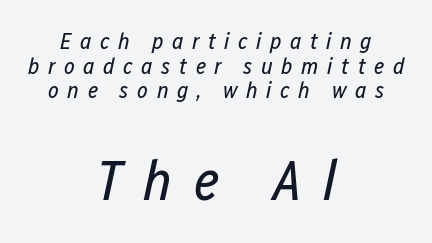
The image shows 57 px regular-weight, condensed type, italic (leaning right); set centered, tight line spacing (1.07x), unusually wide letter spacing (+0.37 em), not underlined; the second (bottom) block is 2.48x larger; low stroke contrast and a medium x-height.
